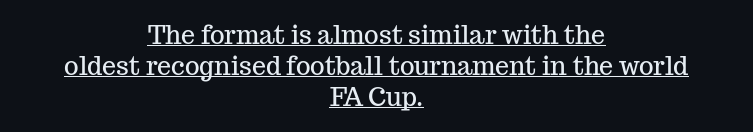
Horizontally, the lines are justified to the midpoint only. The sample's only ornament is a line tracing under the words. Caption: standard tracking, unaltered. No italicization has been applied; the sample stays upright.
